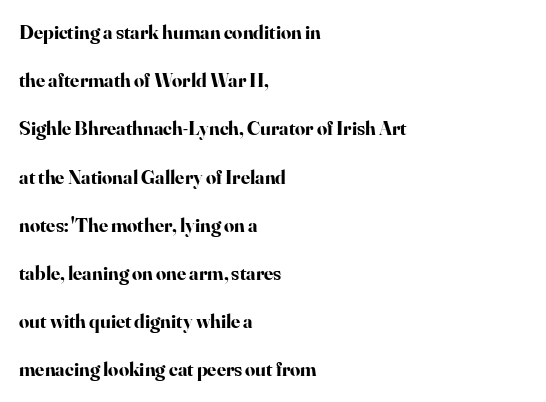
{"italic": "no", "bold": "yes", "underline": "no", "align": "left", "line_spacing": "loose", "line_spacing_ratio": 2.41, "letter_spacing": "normal", "letter_spacing_em": 0.0, "glyph_px": 20}
